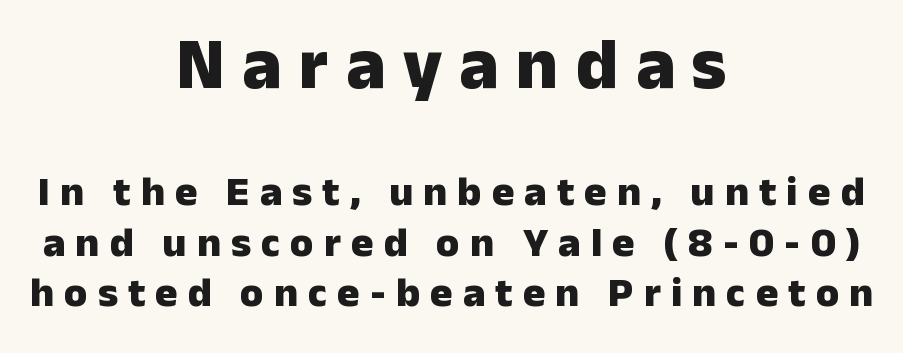
The image shows 73 px heavy sans-serif type, upright; set centered, line spacing 1.21x, unusually wide letter spacing (+0.24 em), not underlined; the first (top) block is 1.74x larger; low stroke contrast and a medium x-height.
